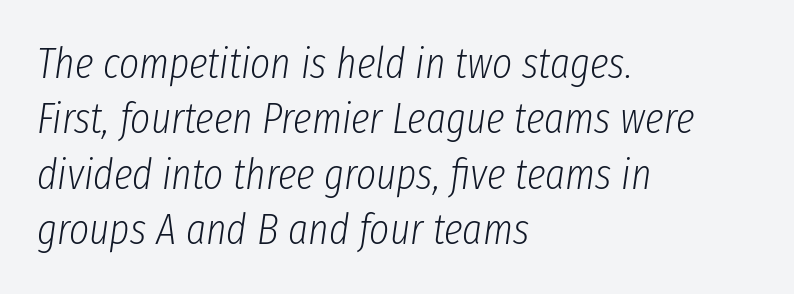
{"italic": "yes", "lean": "right", "slant_degrees": 8, "bold": "no", "weight": "light", "width": "condensed", "stroke_contrast": "low", "x_height": "medium", "monospaced": "no", "underline": "no", "align": "left", "line_spacing": "normal", "line_spacing_ratio": 1.29, "letter_spacing": "normal", "letter_spacing_em": 0.0, "glyph_px": 43}
